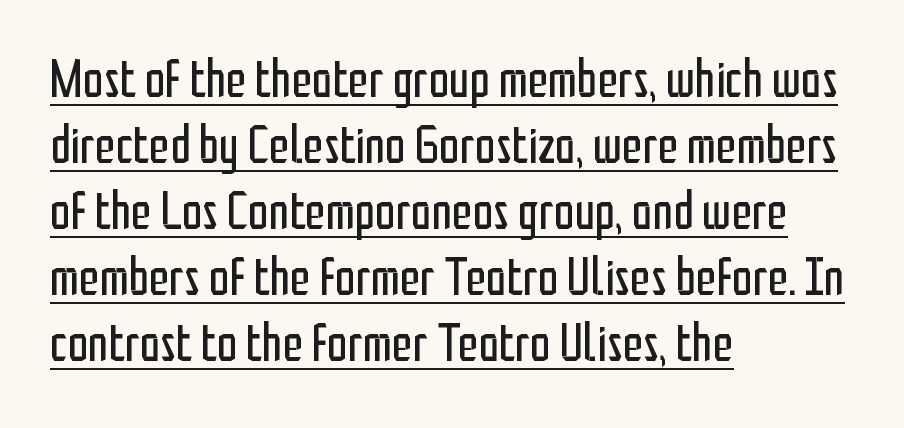
Q: Is the text bold? A: No.
Q: Is the text italic (slanted)? A: No, it is upright.
Q: Is the typeface a serif or a sans-serif typeface? A: Sans-serif.
Q: Is the text underlined? A: Yes.
Q: How is the paragraph aligned? A: Left-aligned.
Q: Is the spacing between letters normal or unusually wide? A: Normal.
Q: Is the spacing between lines tight, normal or loose? A: Normal.
Q: Width (condensed, normal, or wide)? A: Condensed.
Q: Stroke contrast? A: Low.
Q: x-height? A: Medium.
Q: Monospaced? A: No.
